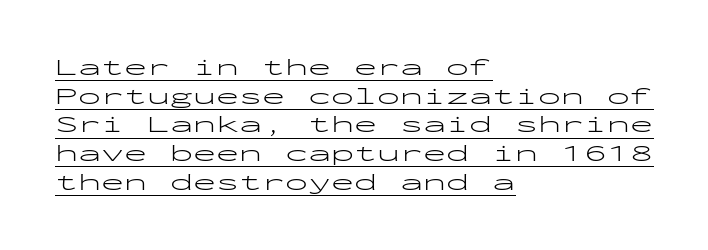
You could call the tracking neutral — neither tight nor loose. Does the lettering tilt? It doesn't — this is upright. Weight: regular or lighter. Reading down the block, your eye returns to a fixed left position each line. The glyphs are accompanied by a horizontal stroke just below them. Reading down the column, the eye jumps a familiar distance to each next line.
